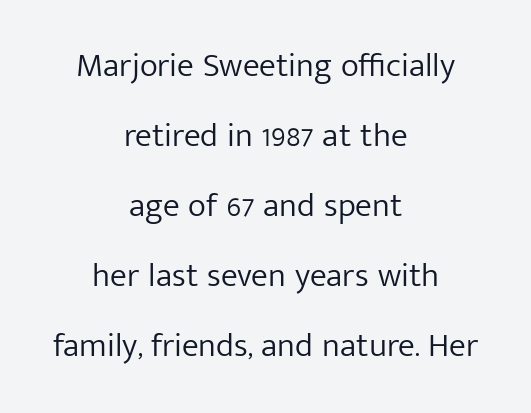
The image shows 34 px light sans-serif type, upright; set centered, loose line spacing (2.06x), normal letter spacing, not underlined; low stroke contrast and a medium x-height.
